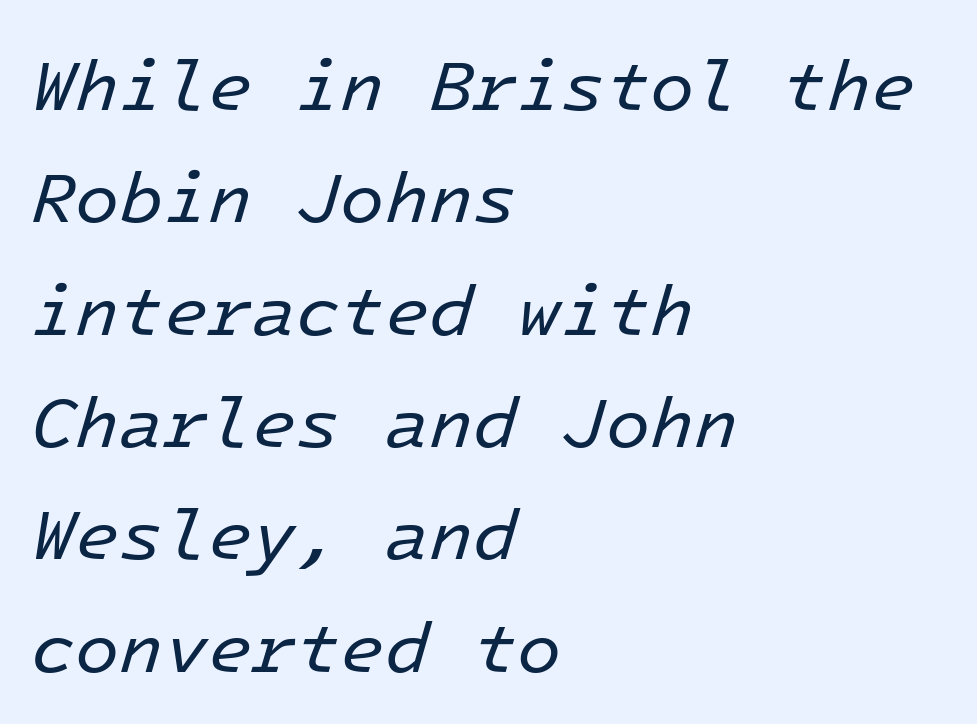
The image shows 72 px regular-weight type, italic (leaning right), monospaced; set left-aligned, normal line spacing (1.56x), normal letter spacing, not underlined; low stroke contrast and a medium x-height.
